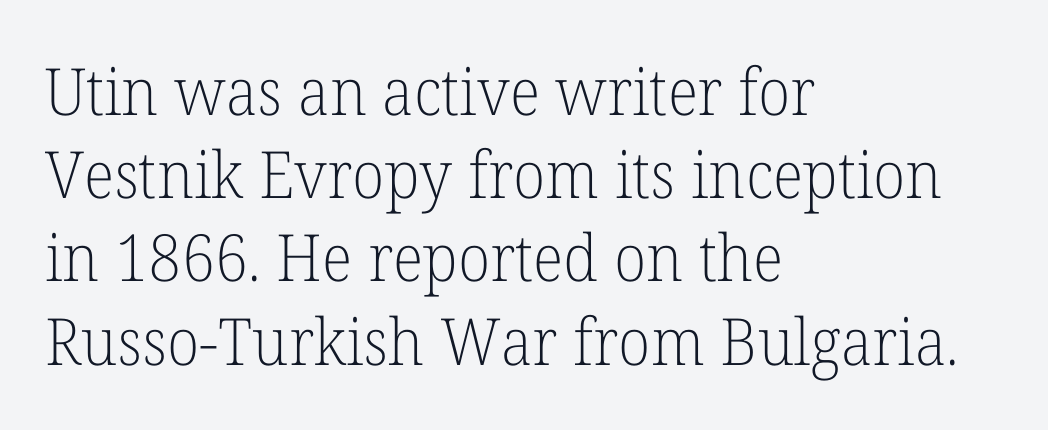
This is not heavy type; no bold has been used. The designer left line spacing at the default. Plain, unruled lines of type. Spacing verdict: proportional, widths tailored to each character. Nope, not italic — everything's standing straight.
